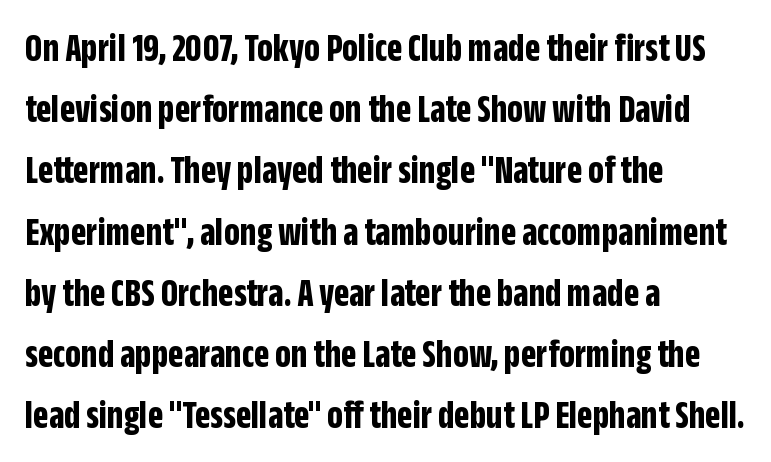
Q: Is the text bold? A: Yes.
Q: Is the text italic (slanted)? A: No, it is upright.
Q: Is the typeface a serif or a sans-serif typeface? A: Sans-serif.
Q: Is the text underlined? A: No.
Q: How is the paragraph aligned? A: Left-aligned.
Q: Is the spacing between letters normal or unusually wide? A: Normal.
Q: Is the spacing between lines tight, normal or loose? A: Normal.
Q: Width (condensed, normal, or wide)? A: Condensed.
Q: Stroke contrast? A: Low.
Q: x-height? A: Large.
Q: Monospaced? A: No.
